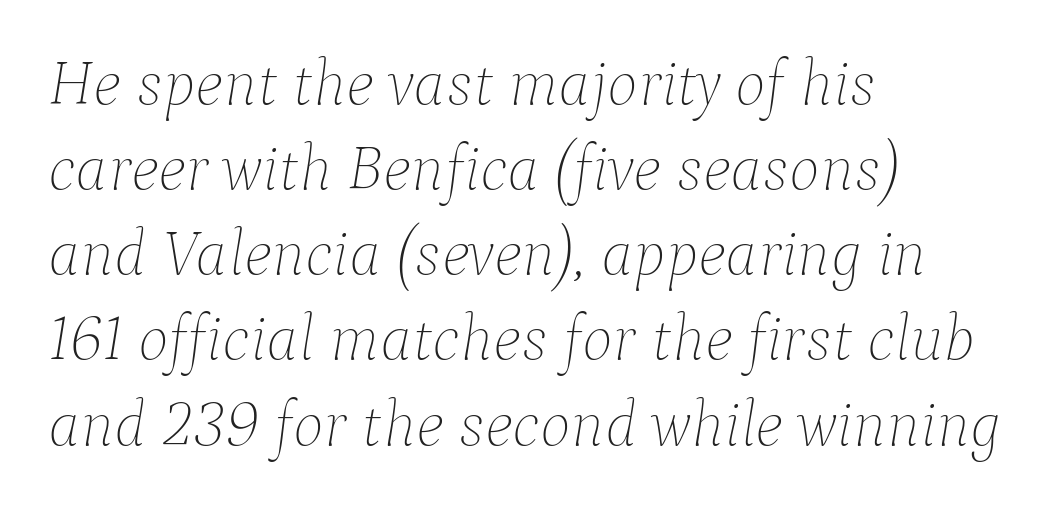
Q: Is the text bold? A: No.
Q: Is the text italic (slanted)? A: Yes, it leans right by about 9 degrees.
Q: Is the text underlined? A: No.
Q: How is the paragraph aligned? A: Left-aligned.
Q: Is the spacing between letters normal or unusually wide? A: Normal.
Q: Is the spacing between lines tight, normal or loose? A: Normal.
Q: Width (condensed, normal, or wide)? A: Normal.
Q: Stroke contrast? A: Low.
Q: x-height? A: Medium.
Q: Monospaced? A: No.
